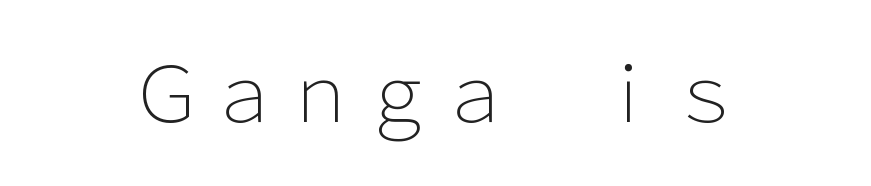
{"serif": "no", "italic": "no", "bold": "no", "weight": "light", "width": "normal", "stroke_contrast": "low", "x_height": "medium", "monospaced": "no", "underline": "no", "letter_spacing": "normal", "letter_spacing_em": 0.0, "glyph_px": 77}
